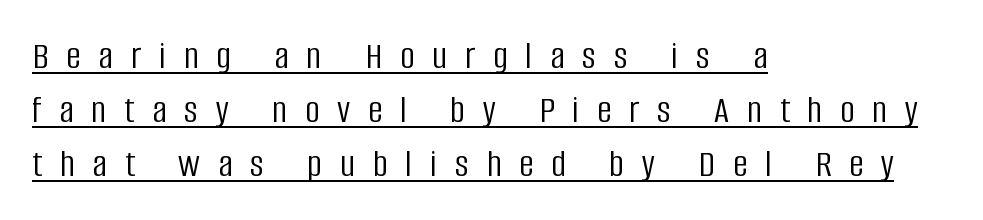
{"serif": "no", "italic": "no", "bold": "no", "weight": "light", "width": "condensed", "stroke_contrast": "low", "x_height": "large", "monospaced": "no", "underline": "yes", "align": "left", "line_spacing": "normal", "line_spacing_ratio": 1.35, "letter_spacing": "wide", "letter_spacing_em": 0.45, "glyph_px": 40}
